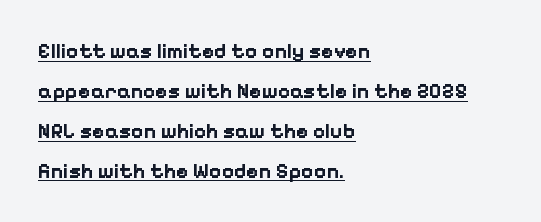
{"italic": "no", "bold": "yes", "underline": "yes", "align": "left", "line_spacing": "loose", "line_spacing_ratio": 1.9, "letter_spacing": "normal", "letter_spacing_em": 0.0, "glyph_px": 21}
